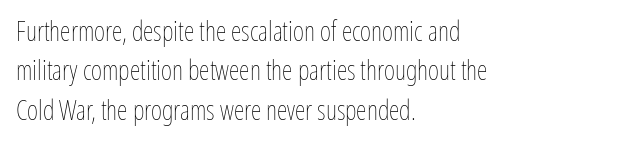
The image shows 27 px text type, upright; set left-aligned, normal line spacing (1.46x), normal letter spacing, not underlined.
